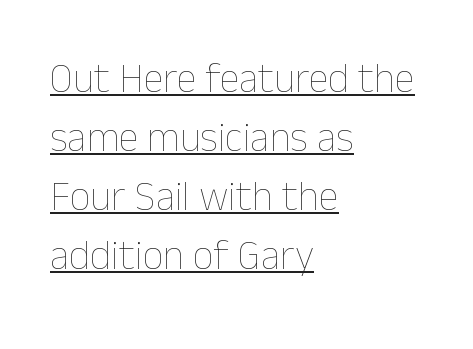
{"italic": "no", "bold": "no", "weight": "thin", "width": "normal", "stroke_contrast": "low", "x_height": "medium", "monospaced": "no", "underline": "yes", "align": "left", "line_spacing": "normal", "line_spacing_ratio": 1.44, "letter_spacing": "normal", "letter_spacing_em": 0.0, "glyph_px": 41}
